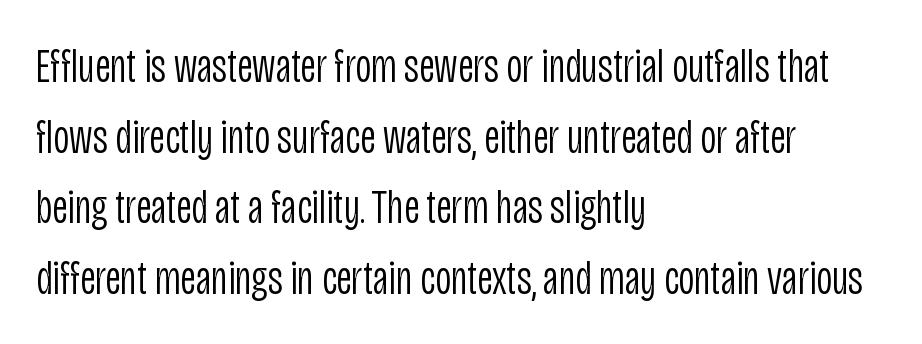
{"serif": "no", "italic": "no", "bold": "no", "weight": "light", "width": "condensed", "stroke_contrast": "low", "x_height": "large", "monospaced": "no", "underline": "no", "align": "left", "line_spacing": "normal", "line_spacing_ratio": 1.44, "letter_spacing": "normal", "letter_spacing_em": 0.0, "glyph_px": 49}
